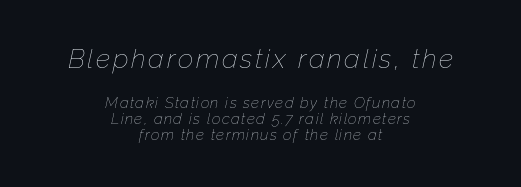
{"italic": "yes", "lean": "right", "slant_degrees": 12, "bold": "no", "underline": "no", "align": "center", "line_spacing": "tight", "line_spacing_ratio": 1.08, "larger_block": "first", "size_ratio": 1.8, "glyph_px": 27}
